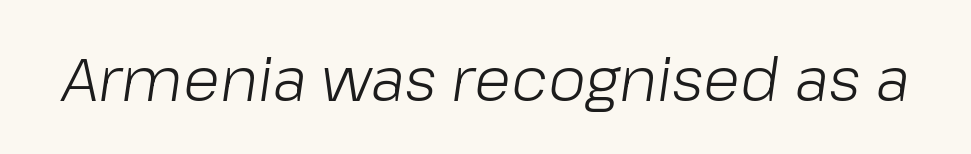
The specimen reads as italic at a glance. Think standard paragraph weight, or any step lighter than that. The rendering uses natural spacing where letterforms have individual widths. How are the letters spaced? Ordinarily, with no added tracking.
